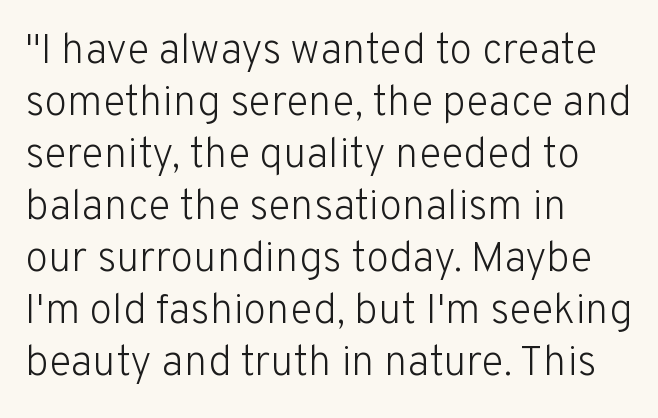
The image shows 42 px light sans-serif type, upright; set left-aligned, line spacing 1.24x, normal letter spacing, not underlined; low stroke contrast and a medium x-height.
